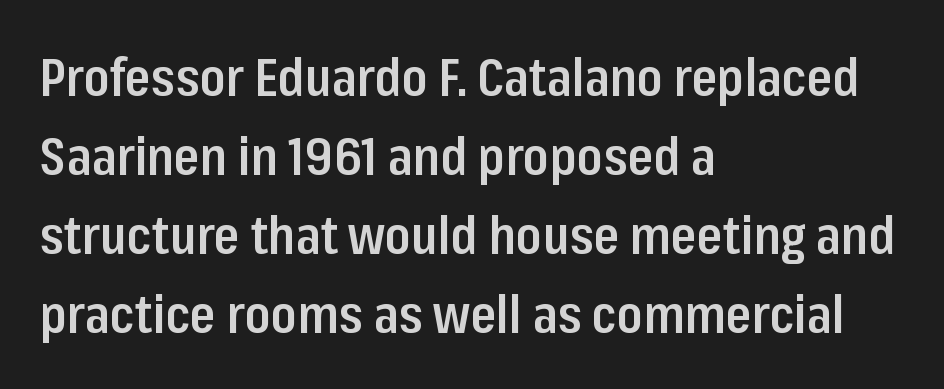
Q: Is the text bold? A: Semi-bold.
Q: Is the text italic (slanted)? A: No, it is upright.
Q: Is the typeface a serif or a sans-serif typeface? A: Sans-serif.
Q: Is the text underlined? A: No.
Q: How is the paragraph aligned? A: Left-aligned.
Q: Is the spacing between letters normal or unusually wide? A: Normal.
Q: Is the spacing between lines tight, normal or loose? A: Normal.
Q: Width (condensed, normal, or wide)? A: Condensed.
Q: Stroke contrast? A: Low.
Q: x-height? A: Medium.
Q: Monospaced? A: No.
